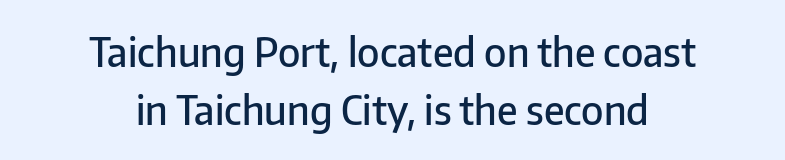
The image shows 39 px semibold sans-serif type, upright; set centered, normal line spacing (1.48x), normal letter spacing, not underlined; low stroke contrast and a medium x-height.
